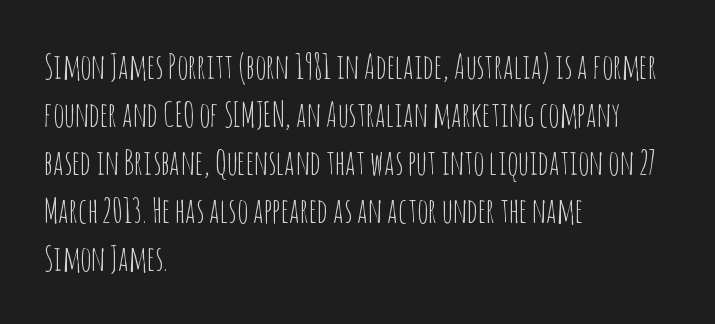
The image shows 34 px thin, condensed sans-serif type, upright; set left-aligned, normal line spacing (1.41x), normal letter spacing, not underlined; low stroke contrast and a large x-height.
